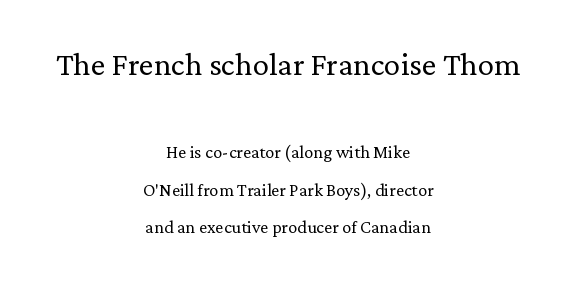
The image shows 41 px light serif type, upright; set centered, normal line spacing (1.64x), normal letter spacing, not underlined; the first (top) block is 1.78x larger; low stroke contrast and a medium x-height.
